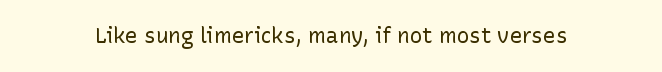
{"italic": "no", "bold": "no", "underline": "no", "letter_spacing": "normal", "letter_spacing_em": 0.0, "glyph_px": 21}
